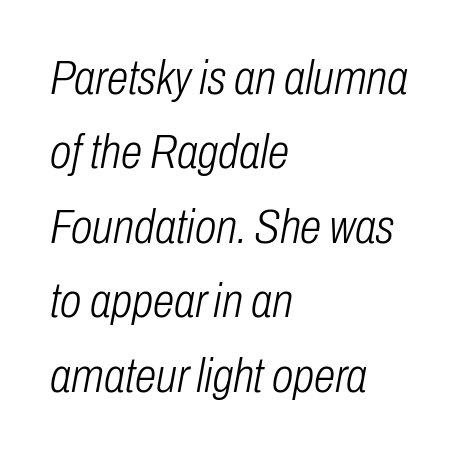
Interline gaps are of average width in this sample. Is the block centered? No — it sits flush against the left margin. The letters look calm and open, with moderate or lighter stems. Glance below the letters and you will spot only blank space. Standard letterfit; no display-style spreading of the glyphs.
